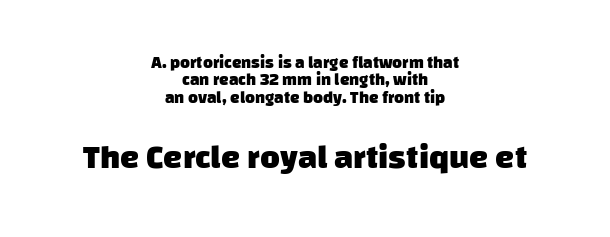
The image shows 34 px heavy sans-serif type; set centered, tight line spacing (1.02x), normal letter spacing, not underlined; the second (bottom) block is 2.0x larger; low stroke contrast and a large x-height.
